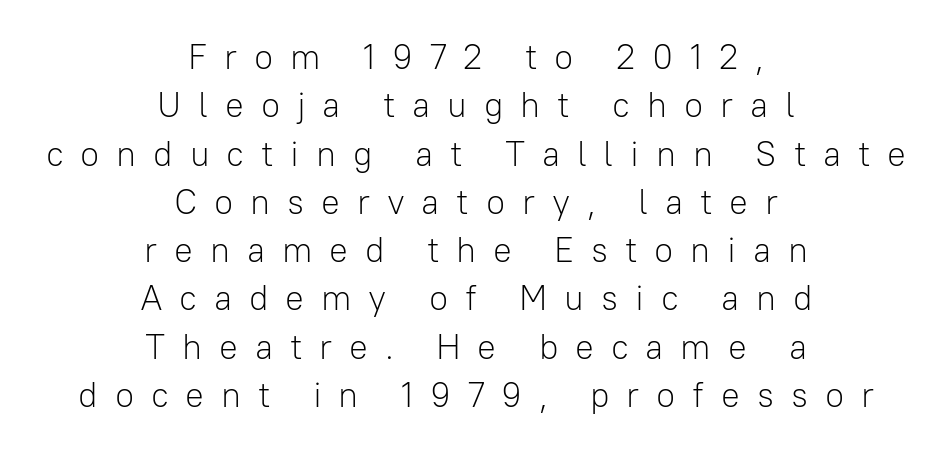
The image shows 35 px light sans-serif type, upright; set centered, normal line spacing (1.38x), unusually wide letter spacing (+0.48 em), not underlined; low stroke contrast and a medium x-height.
